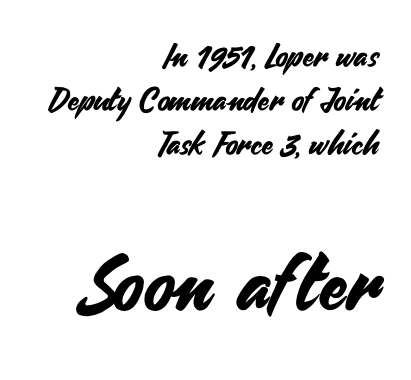
{"serif": "no", "width": "normal", "stroke_contrast": "medium", "x_height": "small", "monospaced": "no", "underline": "no", "align": "right", "line_spacing": "normal", "line_spacing_ratio": 1.38, "letter_spacing": "normal", "letter_spacing_em": 0.0, "larger_block": "second", "size_ratio": 2.47, "glyph_px": 79}
